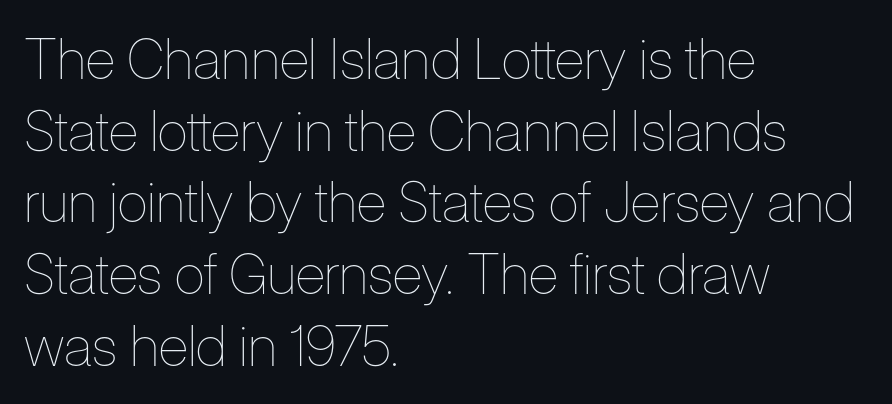
Q: Is the text bold? A: No.
Q: Is the text italic (slanted)? A: No, it is upright.
Q: Is the text underlined? A: No.
Q: How is the paragraph aligned? A: Left-aligned.
Q: Is the spacing between letters normal or unusually wide? A: Normal.
Q: Is the spacing between lines tight, normal or loose? A: Normal.
Q: Width (condensed, normal, or wide)? A: Condensed.
Q: Stroke contrast? A: Low.
Q: x-height? A: Medium.
Q: Monospaced? A: No.
